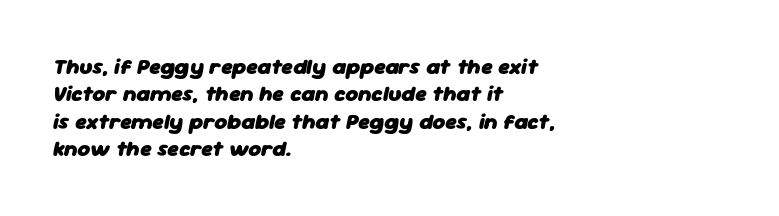
Q: Is the text bold? A: Yes.
Q: Is the text italic (slanted)? A: Yes, it leans right by about 11 degrees.
Q: Is the text underlined? A: No.
Q: How is the paragraph aligned? A: Left-aligned.
Q: Is the spacing between letters normal or unusually wide? A: Normal.
Q: Is the spacing between lines tight, normal or loose? A: Normal.
